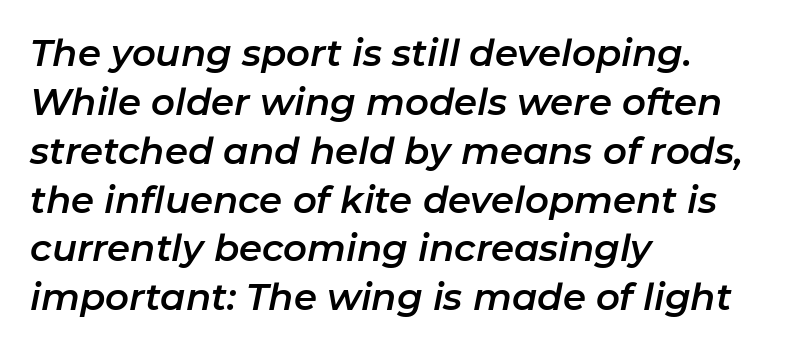
{"italic": "yes", "lean": "right", "slant_degrees": 11, "width": "normal", "stroke_contrast": "low", "x_height": "medium", "monospaced": "no", "underline": "no", "align": "left", "line_spacing": "normal", "line_spacing_ratio": 1.32, "letter_spacing": "normal", "letter_spacing_em": 0.0, "glyph_px": 37}
